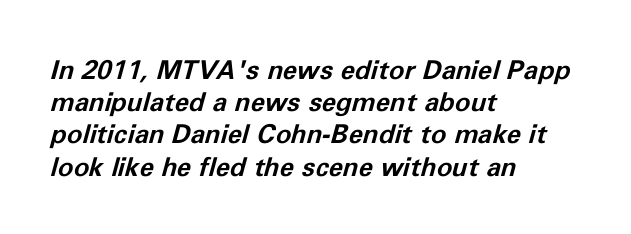
Yep, that's italic — everything's leaning. A clean baseline with only descenders dipping below it. A full-strength bold gives these letters their thick strokes. All the whitespace from short lines collects on the right. The face used here is rendered with its standard letterfit.
